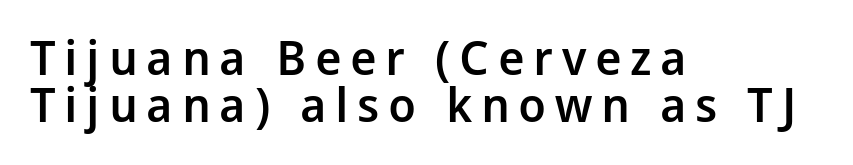
The leading is snug, giving the passage a crowded texture. Compared with a centered layout, this one pins lines to the left instead. Bare-footed words on every line. Vertical strokes here are truly vertical. The letters carry no serifs — their stems end cleanly without finishing strokes.
